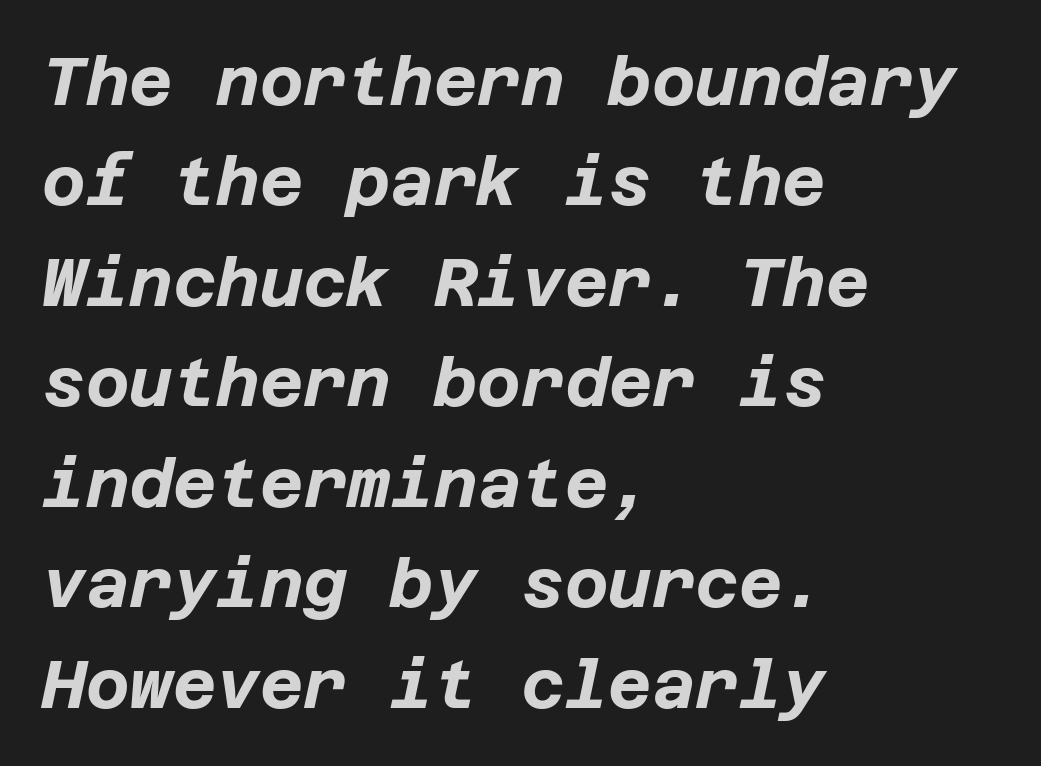
The image shows 67 px bold type, italic (leaning right); set left-aligned, normal line spacing (1.5x), normal letter spacing, not underlined; low stroke contrast and a large x-height.
